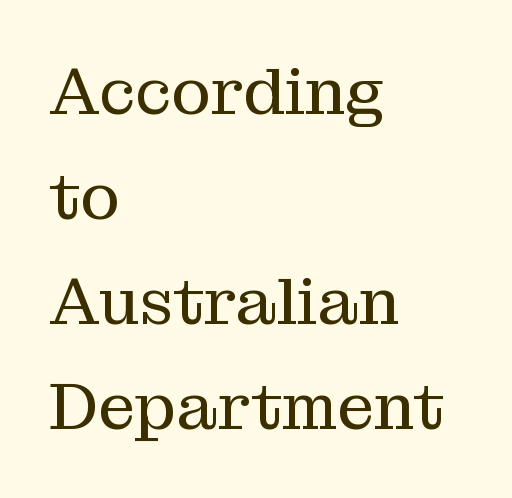
{"serif": "yes", "italic": "no", "bold": "no", "weight": "regular", "width": "normal", "stroke_contrast": "medium", "x_height": "medium", "monospaced": "no", "underline": "no", "align": "left", "line_spacing": "normal", "line_spacing_ratio": 1.59, "letter_spacing": "normal", "letter_spacing_em": 0.0, "glyph_px": 66}
